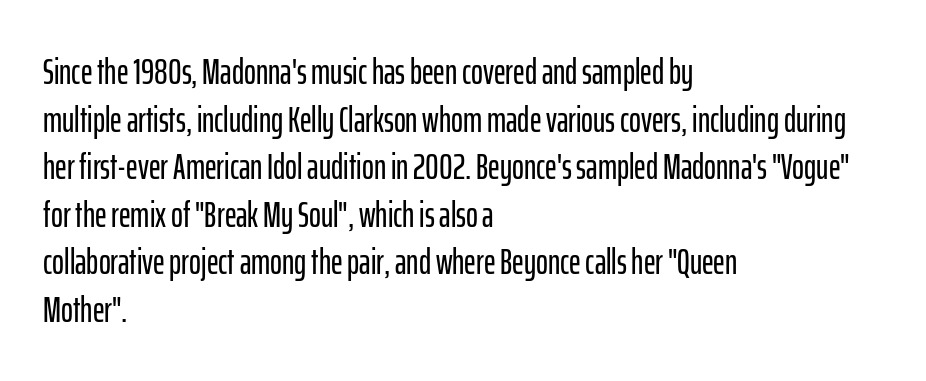
{"serif": "no", "italic": "no", "width": "condensed", "stroke_contrast": "low", "x_height": "medium", "monospaced": "no", "underline": "no", "align": "left", "line_spacing": "normal", "line_spacing_ratio": 1.32, "letter_spacing": "normal", "letter_spacing_em": 0.0, "glyph_px": 36}
